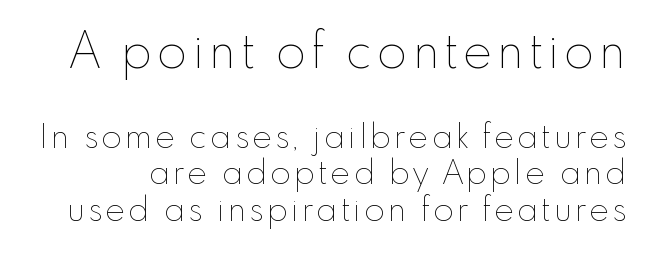
The image shows 49 px thin type, upright; set tight line spacing (1.1x), not underlined; the first (top) block is 1.48x larger; low stroke contrast and a small x-height.
